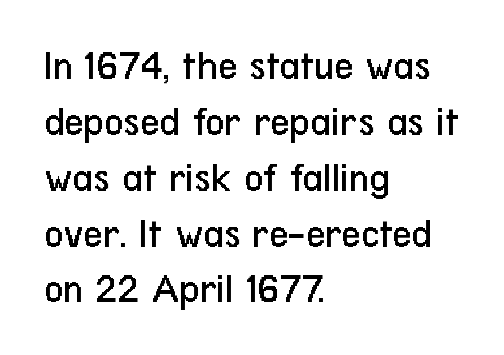
The rendering shows plain stroke endings on the letterforms — a sans-serif design. The words here are not underlined. Tracking value appears to be zero — textbook default spacing. The text block is weighted toward the left margin, trailing off unevenly rightward. The face used here is proportionally spaced, like ordinary book or web type. Rendered with straight, roman letterforms.
